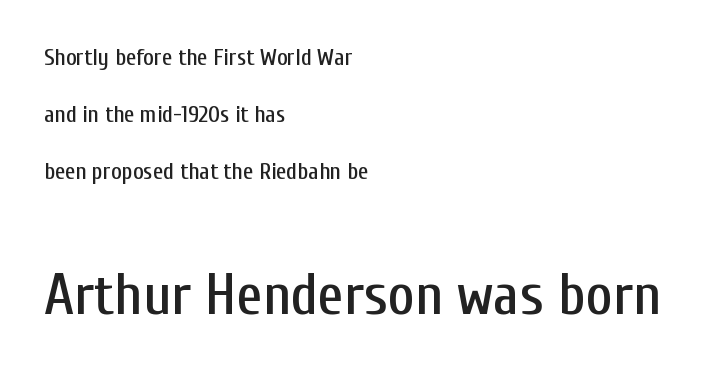
Q: Is the text italic (slanted)? A: No, it is upright.
Q: Is the typeface a serif or a sans-serif typeface? A: Sans-serif.
Q: Is the text underlined? A: No.
Q: How is the paragraph aligned? A: Left-aligned.
Q: Is the spacing between letters normal or unusually wide? A: Normal.
Q: Is the spacing between lines tight, normal or loose? A: Loose.
Q: Which block of text is set in a larger size, the first (top) or the second (bottom)? A: The second (bottom) one.
Q: Width (condensed, normal, or wide)? A: Condensed.
Q: Stroke contrast? A: Low.
Q: x-height? A: Medium.
Q: Monospaced? A: No.
